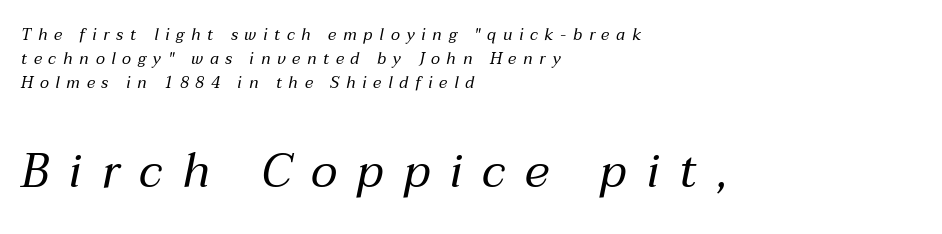
Q: Is the text bold? A: No.
Q: Is the text italic (slanted)? A: Yes, it leans right by about 12 degrees.
Q: Is the text underlined? A: No.
Q: How is the paragraph aligned? A: Left-aligned.
Q: Is the spacing between letters normal or unusually wide? A: Unusually wide.
Q: Is the spacing between lines tight, normal or loose? A: Normal.
Q: Which block of text is set in a larger size, the first (top) or the second (bottom)? A: The second (bottom) one.
Q: Width (condensed, normal, or wide)? A: Normal.
Q: Stroke contrast? A: Medium.
Q: x-height? A: Medium.
Q: Monospaced? A: No.
